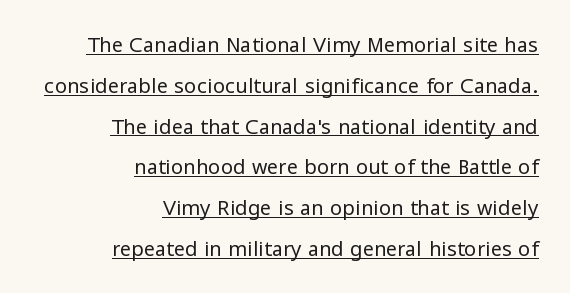
{"italic": "no", "bold": "no", "underline": "yes", "align": "right", "line_spacing": "loose", "line_spacing_ratio": 2.04, "letter_spacing": "normal", "letter_spacing_em": 0.0, "glyph_px": 20}
